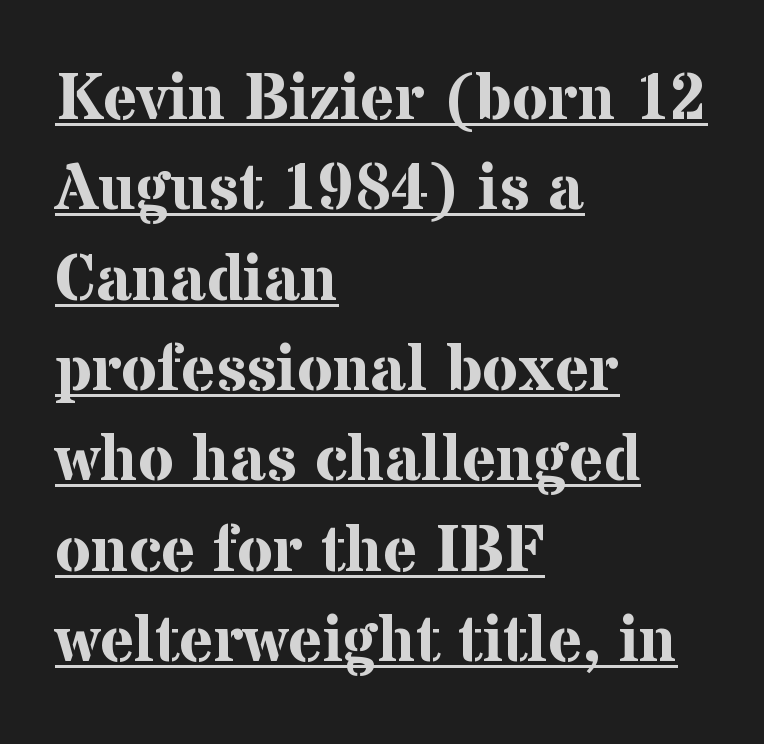
The image shows 65 px bold serif type, upright; set left-aligned, normal line spacing (1.39x), normal letter spacing, underlined; medium stroke contrast and a medium x-height.
